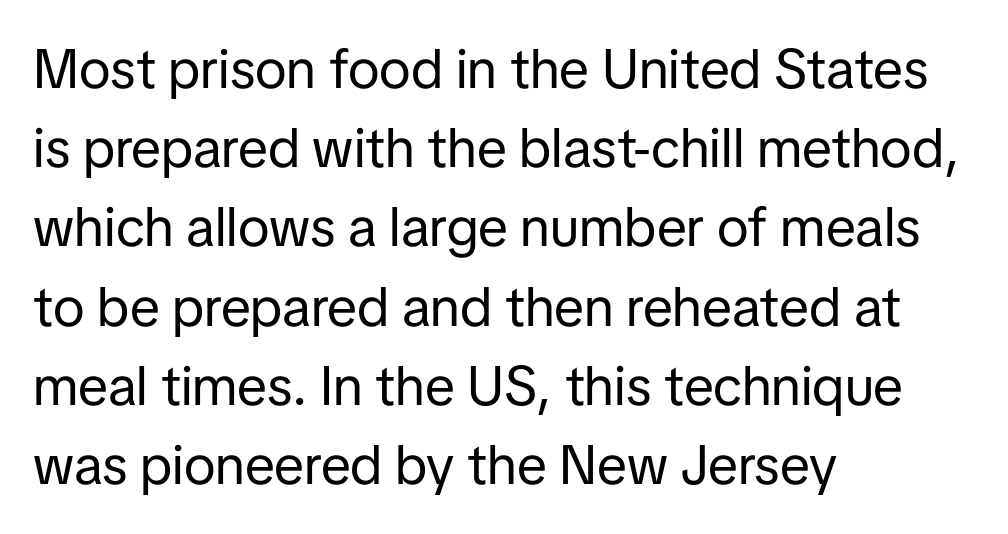
The image shows 55 px regular-weight sans-serif type, upright; set left-aligned, normal line spacing (1.44x), normal letter spacing, not underlined; low stroke contrast and a medium x-height.
